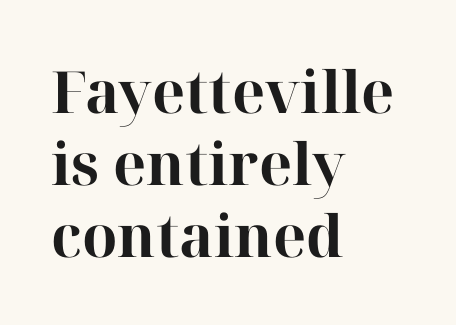
The image shows 58 px bold serif type, upright; set left-aligned, line spacing 1.24x, normal letter spacing, not underlined; high stroke contrast and a medium x-height.
